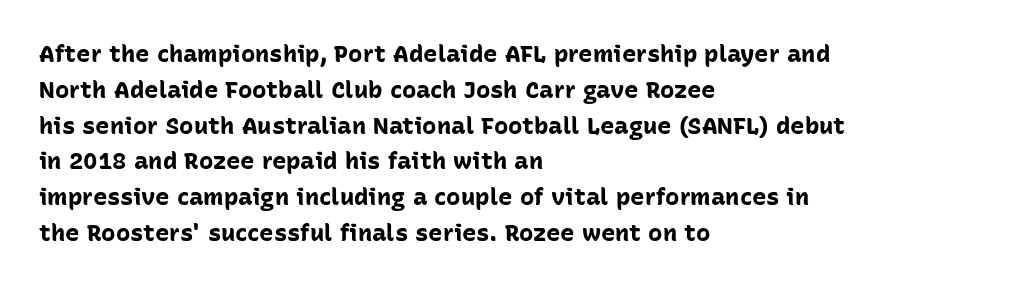
The image shows 24 px bold type, upright; set left-aligned, normal line spacing (1.49x), normal letter spacing, not underlined.
